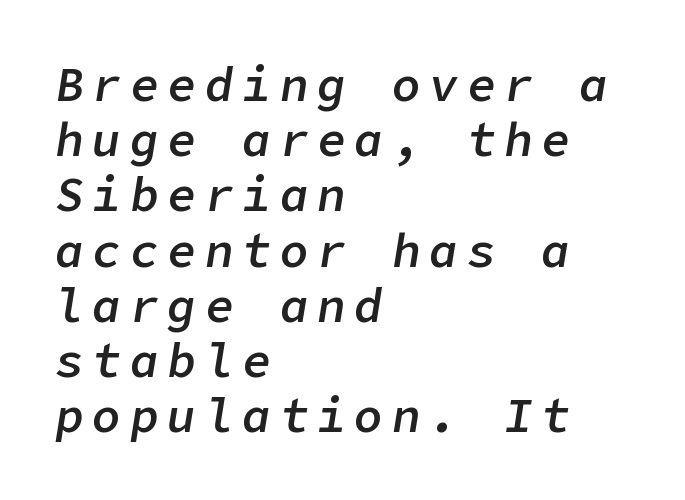
{"italic": "yes", "lean": "right", "slant_degrees": 9, "bold": "semi", "weight": "semibold", "width": "normal", "stroke_contrast": "low", "x_height": "medium", "underline": "no", "align": "left", "line_spacing": "tight", "line_spacing_ratio": 1.15, "glyph_px": 48}
